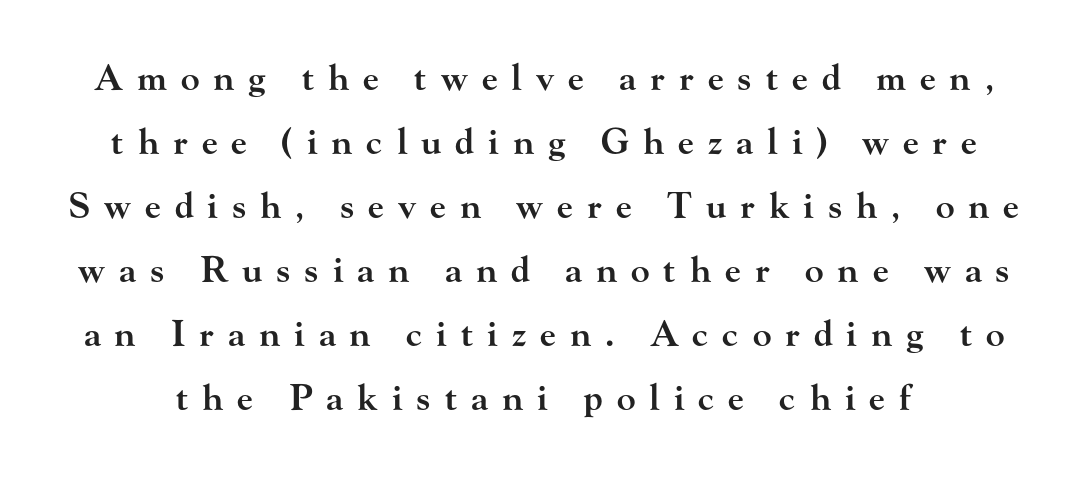
The image shows 35 px semibold, wide serif type, upright; set line spacing 1.83x, unusually wide letter spacing (+0.4 em), not underlined; high stroke contrast and a small x-height.
